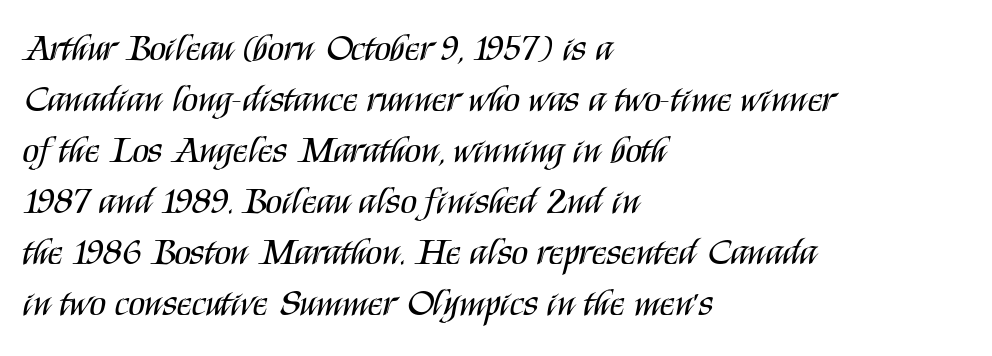
{"serif": "no", "bold": "no", "weight": "regular", "width": "condensed", "stroke_contrast": "medium", "x_height": "large", "monospaced": "no", "underline": "no", "align": "left", "line_spacing": "normal", "line_spacing_ratio": 1.34, "letter_spacing": "normal", "letter_spacing_em": 0.0, "glyph_px": 38}
